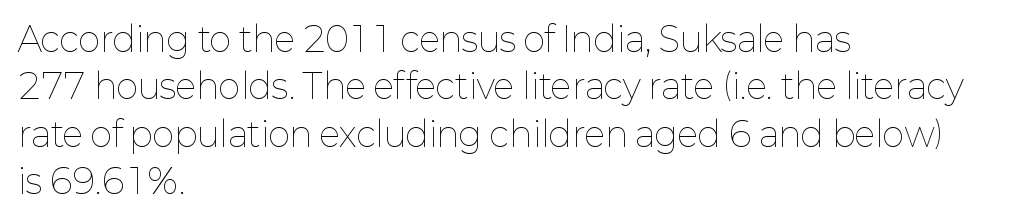
{"italic": "no", "bold": "no", "weight": "thin", "width": "normal", "stroke_contrast": "low", "x_height": "medium", "monospaced": "no", "underline": "no", "align": "left", "line_spacing": "normal", "line_spacing_ratio": 1.39, "letter_spacing": "normal", "letter_spacing_em": 0.0, "glyph_px": 34}
